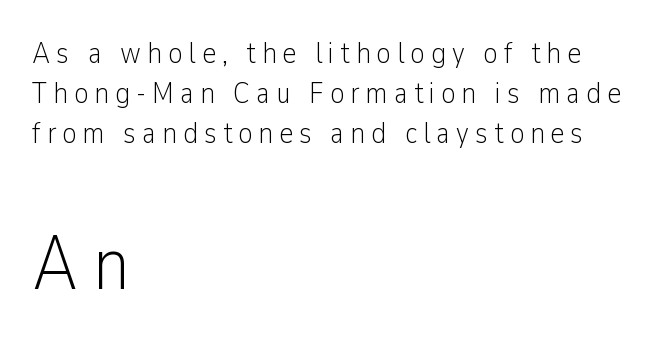
The image shows 76 px light, condensed sans-serif type, upright; set left-aligned, normal line spacing (1.33x), unusually wide letter spacing (+0.2 em), not underlined; the second (bottom) block is 2.53x larger; low stroke contrast and a medium x-height.
